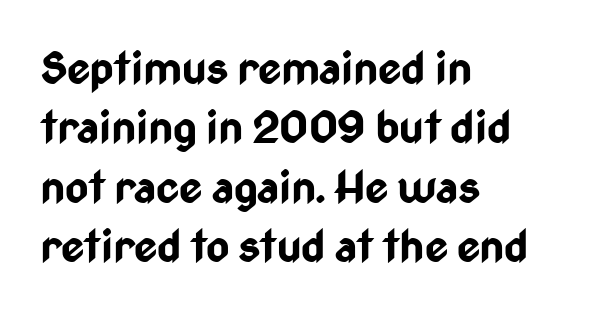
The image shows 45 px bold, condensed sans-serif type, upright; set left-aligned, normal line spacing (1.32x), normal letter spacing, not underlined; low stroke contrast and a medium x-height.
